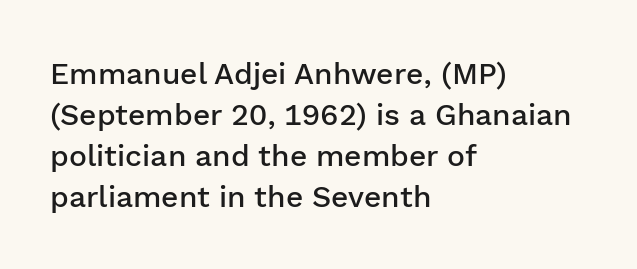
The image shows 30 px semibold sans-serif type, upright; set left-aligned, normal line spacing (1.37x), normal letter spacing, not underlined; low stroke contrast and a medium x-height.
